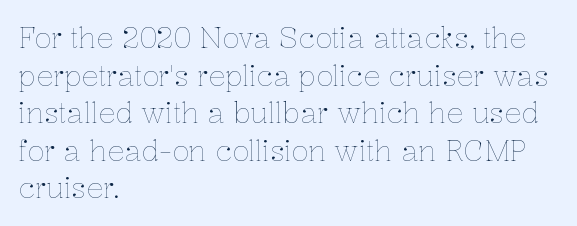
The image shows 28 px thin type, upright; set left-aligned, normal line spacing (1.34x), normal letter spacing, not underlined; low stroke contrast and a medium x-height.
